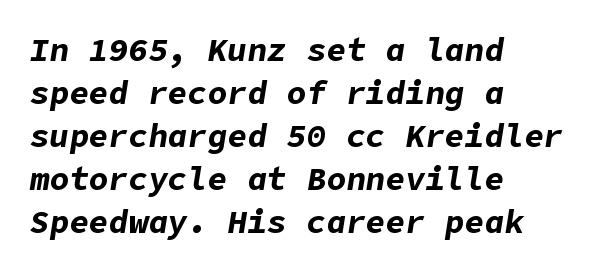
The image shows 33 px bold type, italic (leaning right); set left-aligned, normal line spacing (1.3x), normal letter spacing, not underlined; low stroke contrast and a medium x-height.
